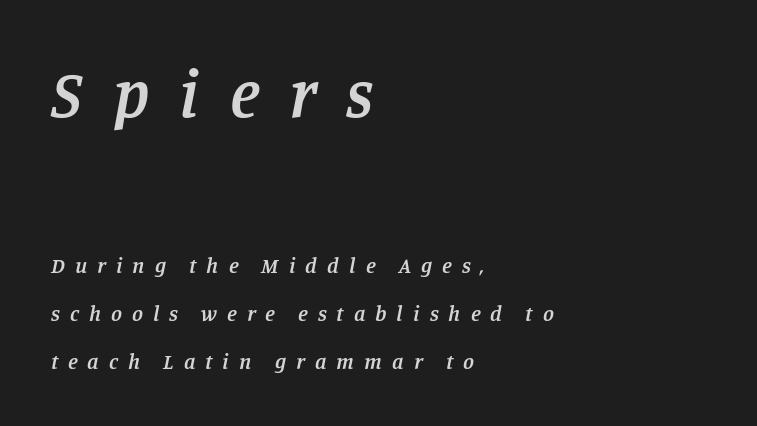
The space directly below the letters is spotless. Words appear elongated and porous because spacing is wide. Proportional: the letters do not fall into vertical columns. Little horizontal feet cap the strokes, marking this as serif type.
